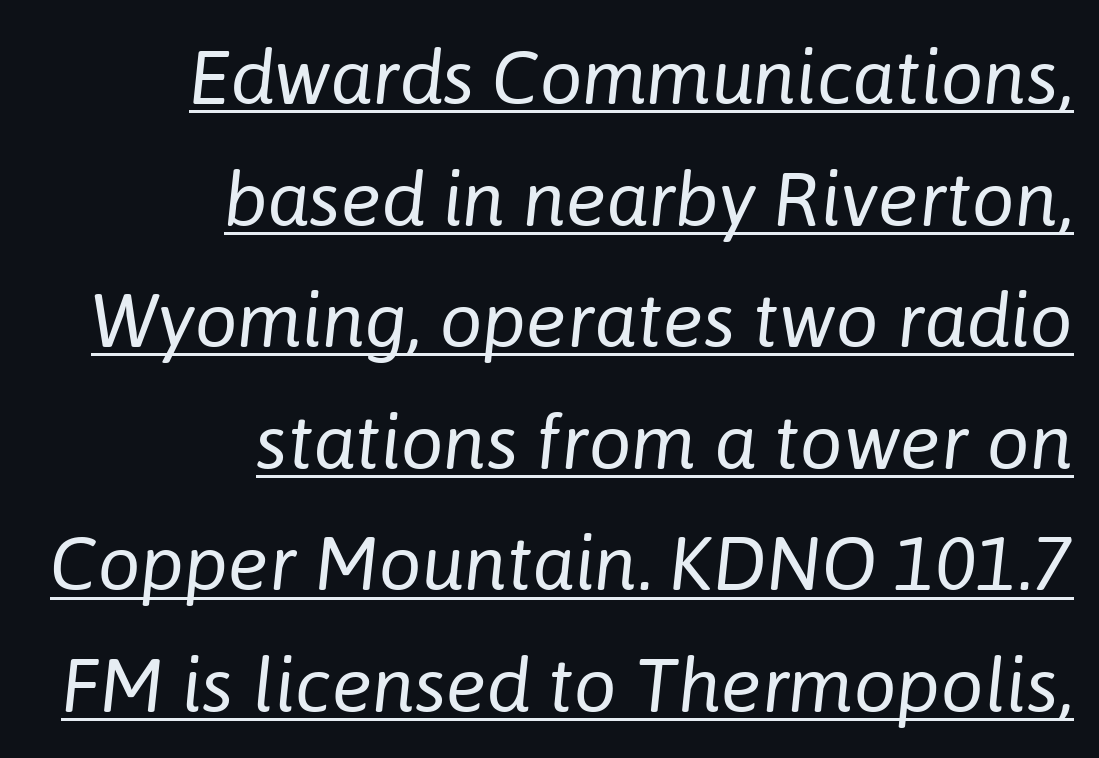
The glyphs look as if they've been sheared to an angle. This sample uses plain, unmodified letter spacing. This reads as an unemphasized weight, regular at the heaviest. The lettering is marked with a stroke running underneath it.
